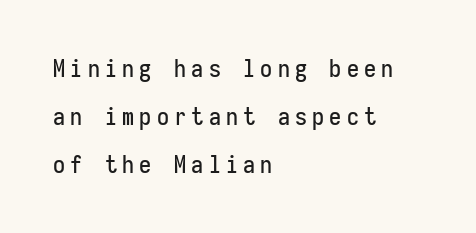
{"italic": "no", "underline": "no", "align": "left", "line_spacing": "loose", "line_spacing_ratio": 1.99, "letter_spacing": "wide", "letter_spacing_em": 0.22, "glyph_px": 24}
